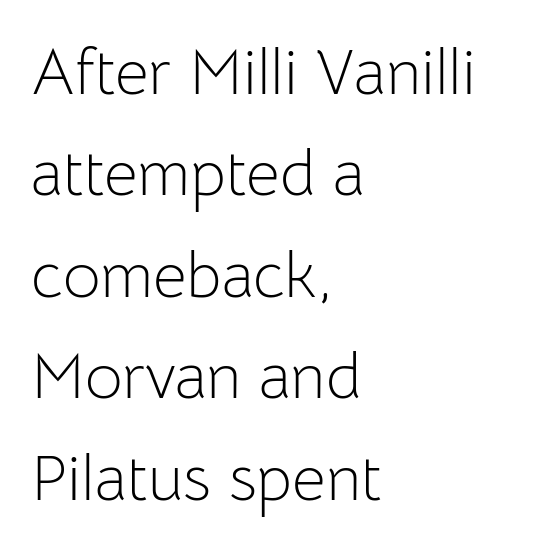
The image shows 65 px light sans-serif type, upright; set left-aligned, normal line spacing (1.56x), normal letter spacing, not underlined; low stroke contrast and a medium x-height.
